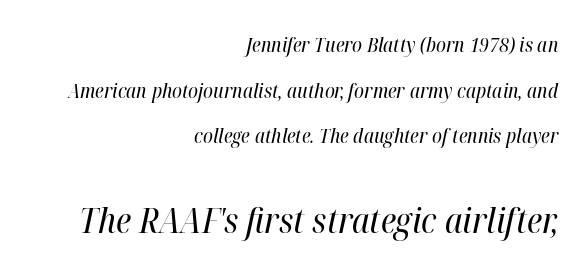
Think of a printed novel: that variable character pitch is what you see here. Is the letter spacing exaggerated? No — it looks like the ordinary default. This sample uses an oblique cut, with every glyph tilted off the vertical. Reading top to bottom, the characters get bigger at the block break. Bold? No — there's no thickening of the strokes.
